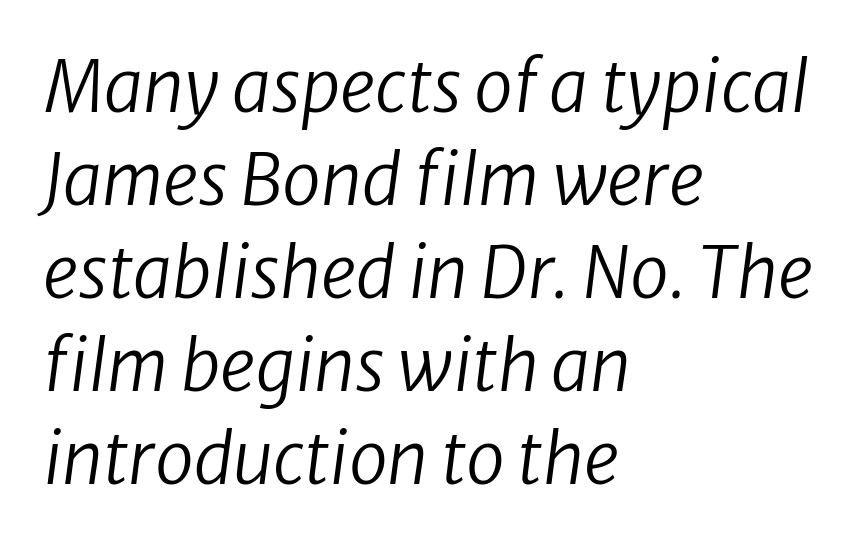
{"italic": "yes", "lean": "right", "slant_degrees": 8, "bold": "no", "weight": "regular", "width": "normal", "stroke_contrast": "low", "x_height": "medium", "monospaced": "no", "underline": "no", "align": "left", "line_spacing": "normal", "line_spacing_ratio": 1.33, "letter_spacing": "normal", "letter_spacing_em": 0.0, "glyph_px": 70}
